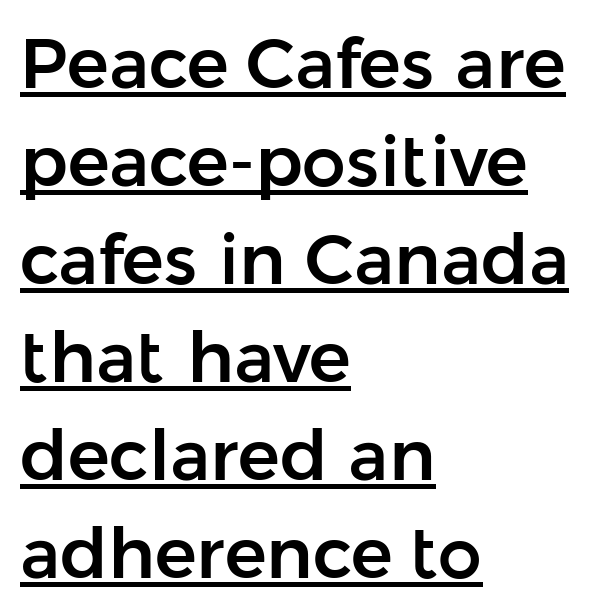
{"serif": "no", "italic": "no", "width": "normal", "stroke_contrast": "low", "x_height": "medium", "monospaced": "no", "underline": "yes", "align": "left", "line_spacing": "normal", "line_spacing_ratio": 1.4, "letter_spacing": "normal", "letter_spacing_em": 0.0, "glyph_px": 70}
